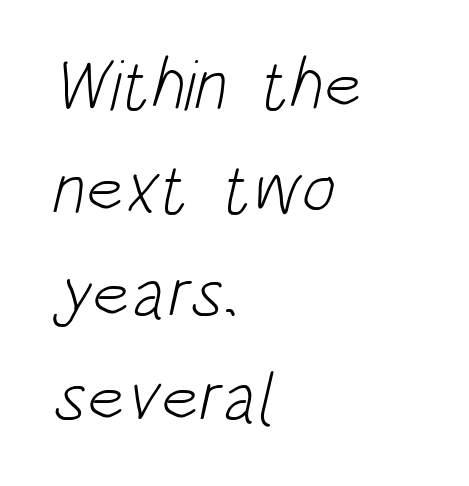
{"serif": "no", "bold": "no", "weight": "light", "width": "condensed", "stroke_contrast": "low", "x_height": "large", "monospaced": "no", "underline": "no", "align": "left", "line_spacing": "normal", "line_spacing_ratio": 1.47, "letter_spacing": "normal", "letter_spacing_em": 0.0, "glyph_px": 71}
